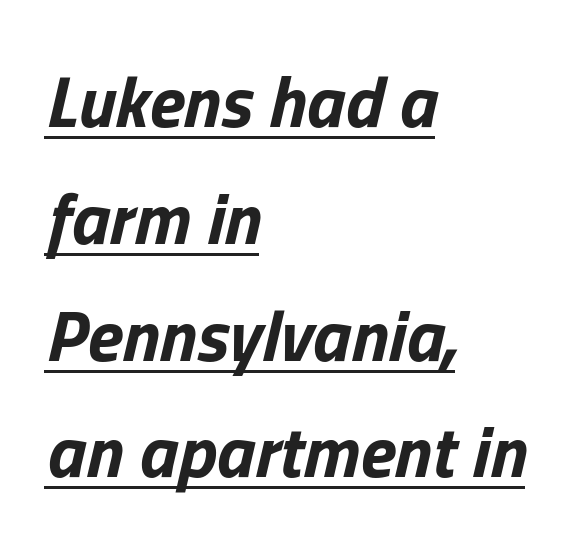
A typesetter would call this leading conventional body-copy spacing. Underlined type. Character widths vary here, with narrow letters taking less room than wide ones. Reading down the block, your eye returns to a fixed left position each line. Every letter is thick-stroked: bold, no question. Does extra space separate the letters? No, they use regular spacing.
